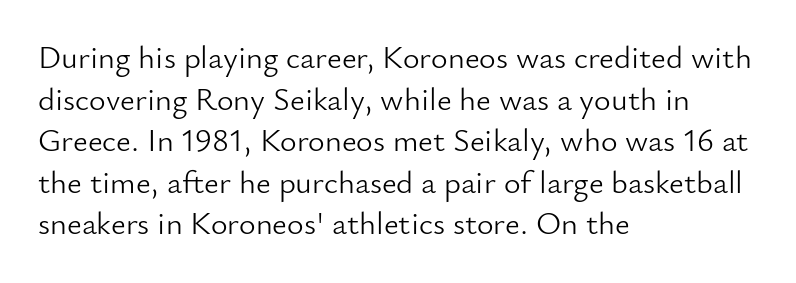
{"serif": "no", "italic": "no", "bold": "no", "weight": "light", "width": "normal", "stroke_contrast": "low", "x_height": "small", "monospaced": "no", "underline": "no", "align": "left", "line_spacing": "normal", "line_spacing_ratio": 1.3, "letter_spacing": "normal", "letter_spacing_em": 0.0, "glyph_px": 32}
